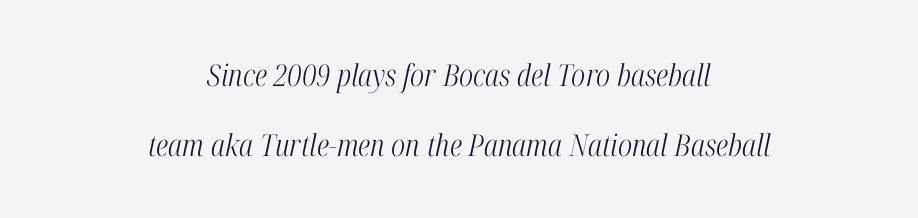
{"serif": "yes", "italic": "yes", "lean": "right", "slant_degrees": 12, "bold": "no", "weight": "light", "width": "condensed", "stroke_contrast": "high", "x_height": "medium", "monospaced": "no", "underline": "no", "align": "center", "line_spacing": "loose", "line_spacing_ratio": 2.32, "letter_spacing": "normal", "letter_spacing_em": 0.0, "glyph_px": 30}
